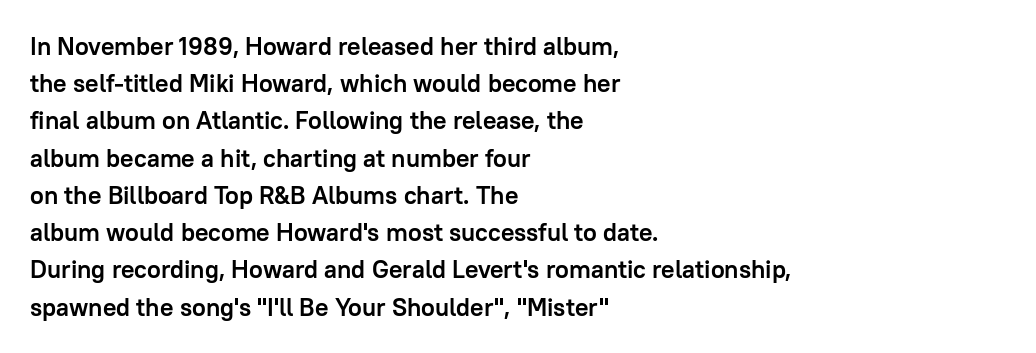
Italic: no, the glyphs are upright roman. Weight: bold. A typesetter would call this zero additional tracking. Does the copy run flush right? No — it runs flush left. In terms of leading, this rendering sits right in the middle. Quick note: underline off.
